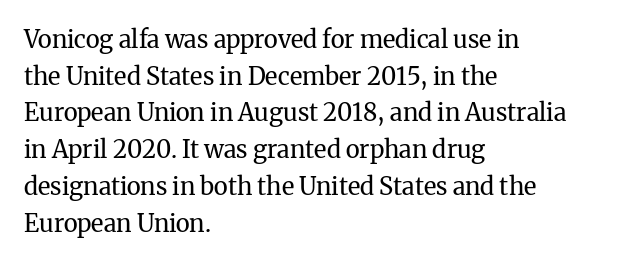
Standard letterfit; no display-style spreading of the glyphs. No chunkiness to these letters — they're not bold. This is roman type, the default non-slanted kind. Does the copy run flush right? No — it runs flush left.
